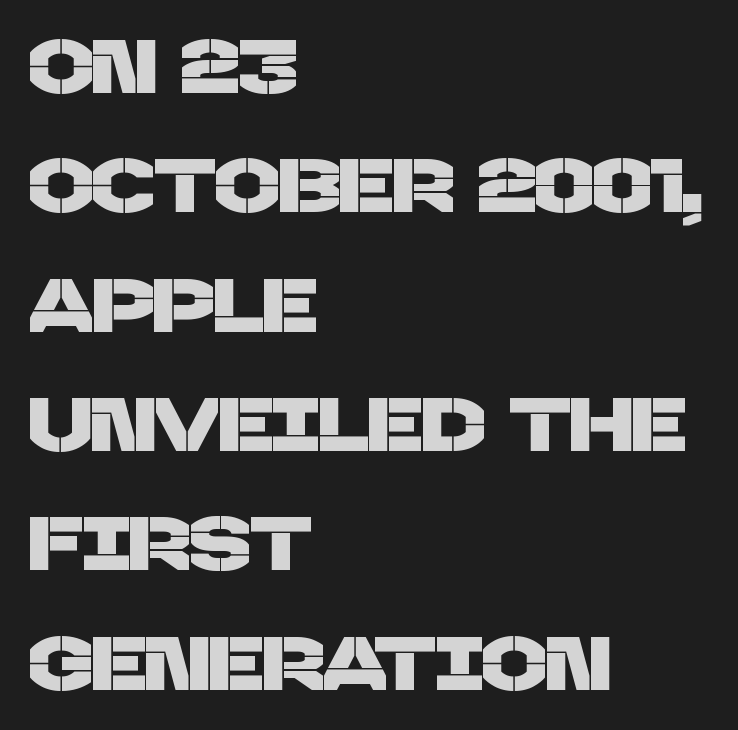
Font category for this specimen: sans-serif. Descenders are the only things crossing below the line. Varying glyph widths throughout — classic text-font behaviour. Compared with a centered layout, this one pins lines to the left instead.
